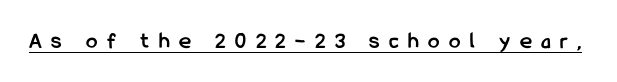
Looks like someone drew a line under every word here. Characters remain perfectly vertical along every line. The horizontal fit of the characters is loose and conspicuously gappy. The rendering uses a bold face; every stroke is thick and dark.
